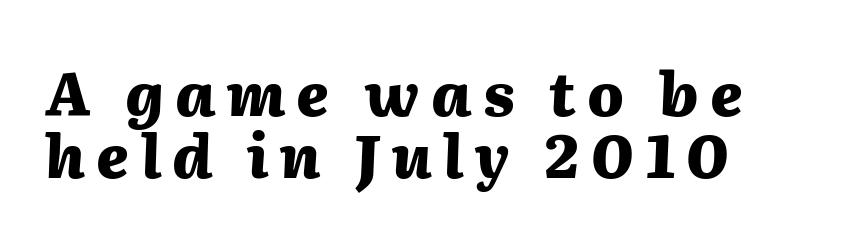
Q: Is the text bold? A: Yes.
Q: Is the text italic (slanted)? A: Yes, it leans right by about 2 degrees.
Q: Is the text underlined? A: No.
Q: How is the paragraph aligned? A: Left-aligned.
Q: Is the spacing between lines tight, normal or loose? A: Tight.
Q: Width (condensed, normal, or wide)? A: Normal.
Q: Stroke contrast? A: Medium.
Q: x-height? A: Medium.
Q: Monospaced? A: No.
